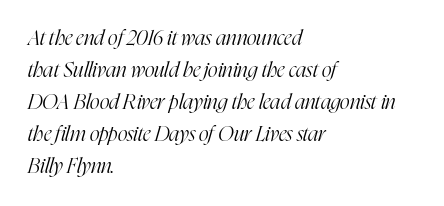
The image shows 21 px text type, italic (leaning right); set left-aligned, normal line spacing (1.52x), normal letter spacing, not underlined.
